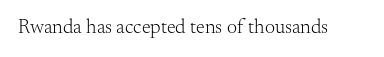
Posture: upright roman. Short note: letters normally spaced. The weight would be labelled regular, book, light, or lighter still. Lines of text with bare space underneath.
